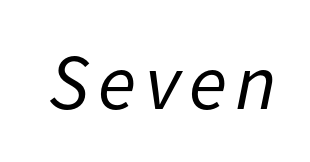
The image shows 79 px regular-weight type, italic (leaning right); set not underlined; low stroke contrast and a medium x-height.
